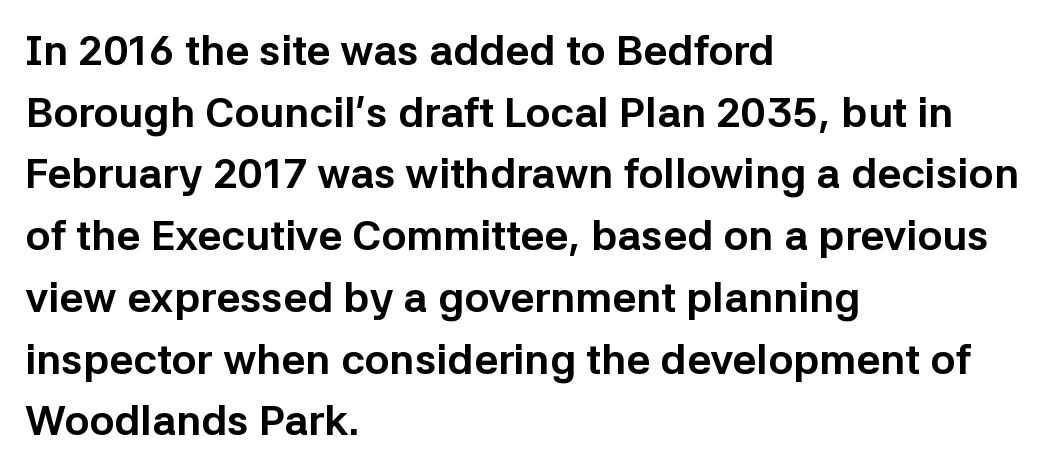
Q: Is the text bold? A: Yes.
Q: Is the text italic (slanted)? A: No, it is upright.
Q: Is the typeface a serif or a sans-serif typeface? A: Sans-serif.
Q: Is the text underlined? A: No.
Q: How is the paragraph aligned? A: Left-aligned.
Q: Is the spacing between letters normal or unusually wide? A: Normal.
Q: Is the spacing between lines tight, normal or loose? A: Normal.
Q: Width (condensed, normal, or wide)? A: Normal.
Q: Stroke contrast? A: Low.
Q: x-height? A: Medium.
Q: Monospaced? A: No.
